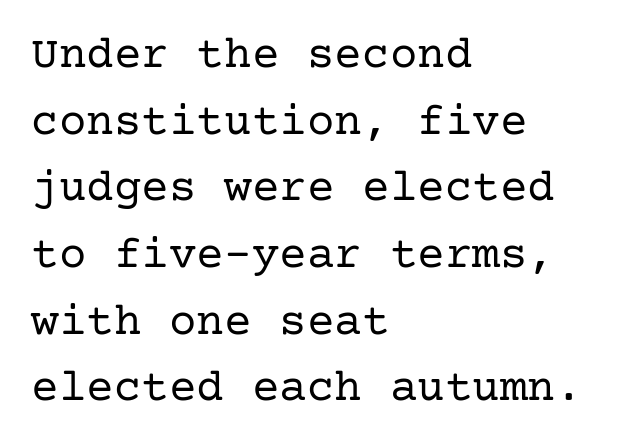
Q: Is the text bold? A: No.
Q: Is the text italic (slanted)? A: No, it is upright.
Q: Is the typeface a serif or a sans-serif typeface? A: Serif.
Q: Is the text underlined? A: No.
Q: How is the paragraph aligned? A: Left-aligned.
Q: Is the spacing between letters normal or unusually wide? A: Normal.
Q: Is the spacing between lines tight, normal or loose? A: Normal.
Q: Width (condensed, normal, or wide)? A: Normal.
Q: Stroke contrast? A: Low.
Q: x-height? A: Medium.
